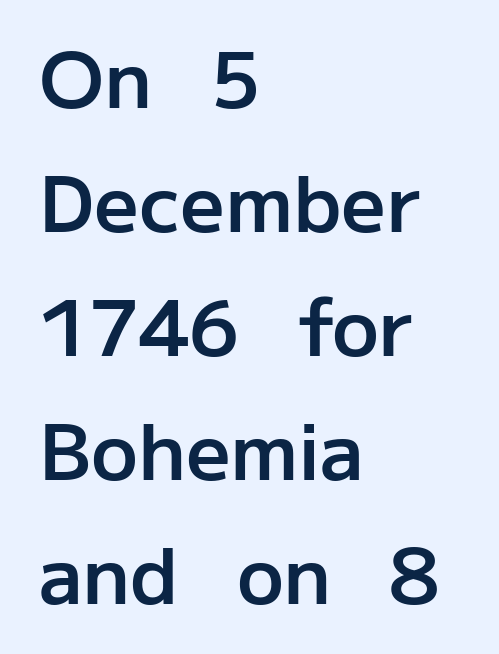
Does the copy run flush right? No — it runs flush left. The glyphs are unaccompanied by any horizontal stroke below them. Weight: semibold (demi). The letterforms sit shoulder to shoulder at normal distance. No feet cap the strokes, marking this as sans-serif type.
